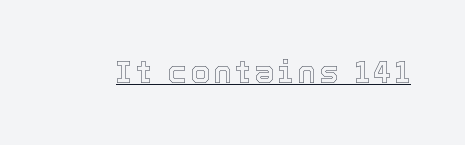
The face used here is proportionally spaced, like ordinary book or web type. You can tell it's not italic because the verticals are truly vertical. The lettering is marked with a stroke running underneath it.
